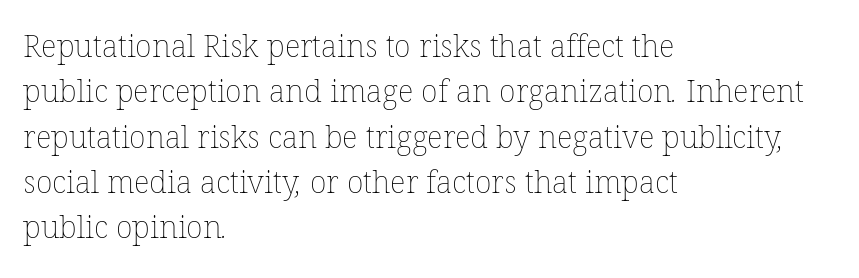
The image shows 31 px thin type; set left-aligned, normal line spacing (1.46x), normal letter spacing, not underlined; low stroke contrast and a medium x-height.
